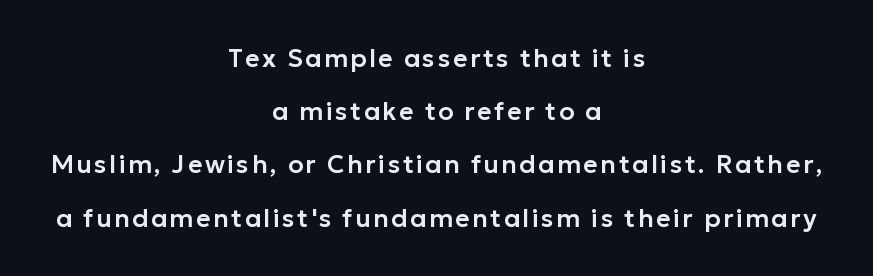
{"italic": "no", "underline": "no", "align": "center", "line_spacing": "loose", "line_spacing_ratio": 2.13, "glyph_px": 25}
